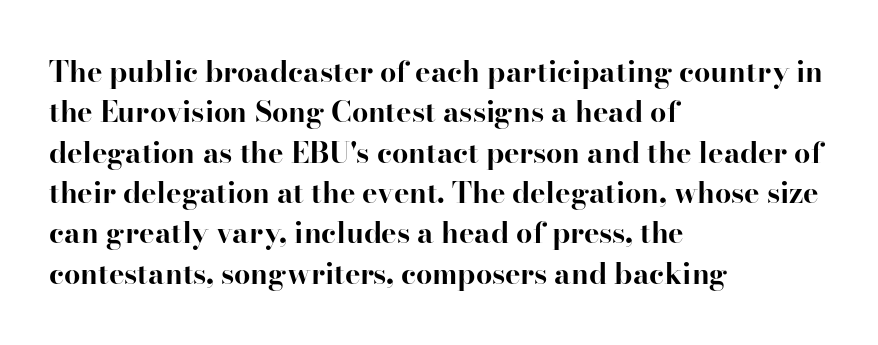
{"serif": "yes", "italic": "no", "bold": "yes", "weight": "bold", "width": "normal", "stroke_contrast": "high", "x_height": "small", "monospaced": "no", "underline": "no", "align": "left", "line_spacing": "normal", "line_spacing_ratio": 1.39, "letter_spacing": "normal", "letter_spacing_em": 0.0, "glyph_px": 29}
